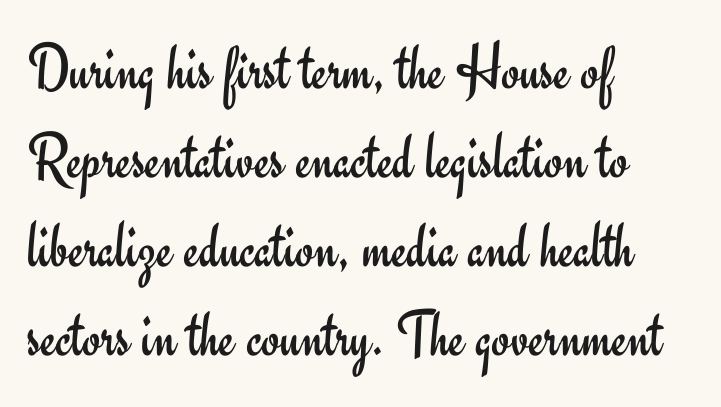
Q: Is the text bold? A: No.
Q: Is the text italic (slanted)? A: Yes.
Q: Is the typeface a serif or a sans-serif typeface? A: Sans-serif.
Q: Is the text underlined? A: No.
Q: How is the paragraph aligned? A: Left-aligned.
Q: Is the spacing between letters normal or unusually wide? A: Normal.
Q: Is the spacing between lines tight, normal or loose? A: Normal.
Q: Width (condensed, normal, or wide)? A: Normal.
Q: Stroke contrast? A: Low.
Q: x-height? A: Small.
Q: Monospaced? A: No.
